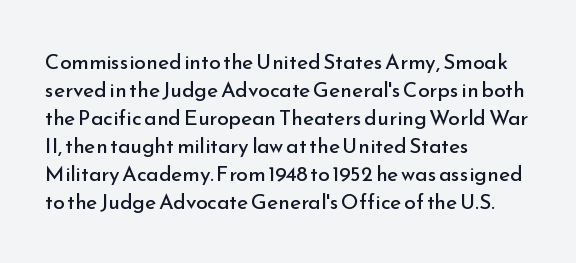
Q: Is the text bold? A: No.
Q: Is the text italic (slanted)? A: No, it is upright.
Q: Is the text underlined? A: No.
Q: How is the paragraph aligned? A: Left-aligned.
Q: Is the spacing between letters normal or unusually wide? A: Normal.
Q: Is the spacing between lines tight, normal or loose? A: Normal.
